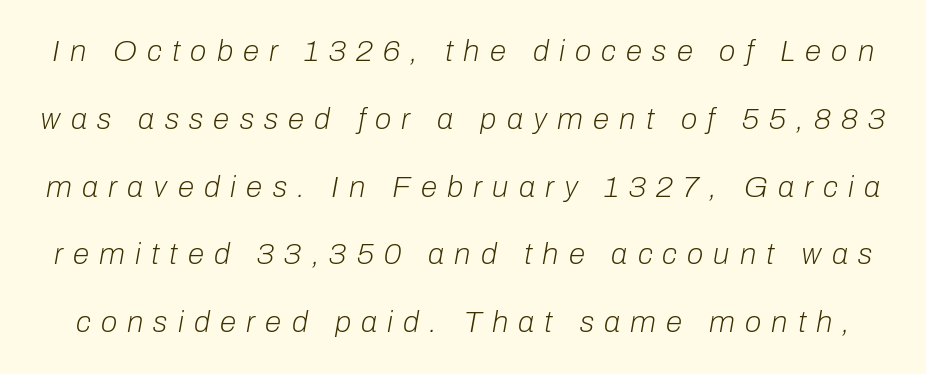
Q: Is the text bold? A: No.
Q: Is the text italic (slanted)? A: Yes, it leans right by about 10 degrees.
Q: Is the text underlined? A: No.
Q: Is the spacing between letters normal or unusually wide? A: Unusually wide.
Q: Is the spacing between lines tight, normal or loose? A: Loose.
Q: Width (condensed, normal, or wide)? A: Normal.
Q: Stroke contrast? A: Low.
Q: x-height? A: Medium.
Q: Monospaced? A: No.
